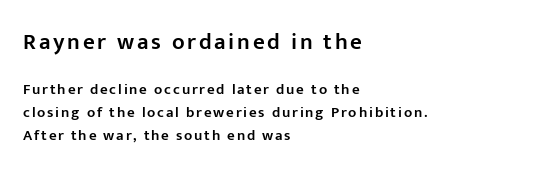
The rendering uses a moderate line-height, typical for paragraphs. Where is the straight margin? On the left. This rendering features lettering with no underline. The designer gave the opening block more size than the closing block. Is there any slant? The stems are plumb. Summary of weight: moderately heavy, a semibold.
